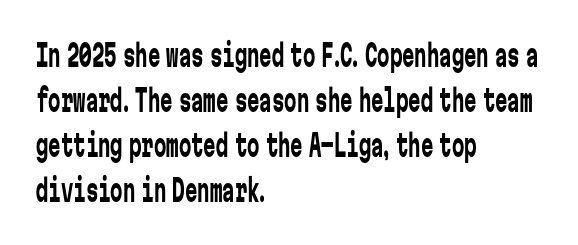
The image shows 31 px regular-weight, condensed sans-serif type, upright, monospaced; set left-aligned, normal line spacing (1.45x), normal letter spacing, not underlined; low stroke contrast and a medium x-height.
